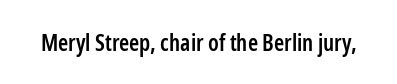
No extra tracking has been applied to these lines. The area under the type is left untouched. Weight: semibold (demi). If you drew a line through each stem, it would be perfectly vertical.
